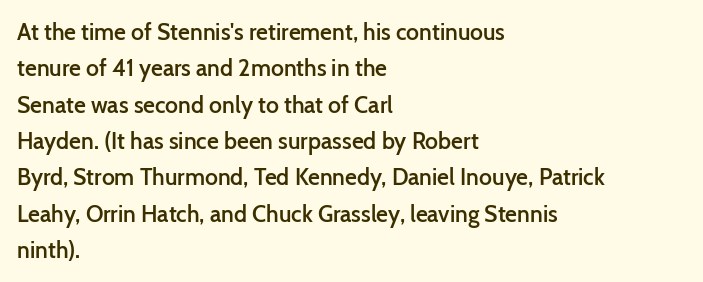
{"italic": "no", "bold": "semi", "underline": "no", "align": "left", "line_spacing": "normal", "line_spacing_ratio": 1.58, "letter_spacing": "normal", "letter_spacing_em": 0.0, "glyph_px": 23}
